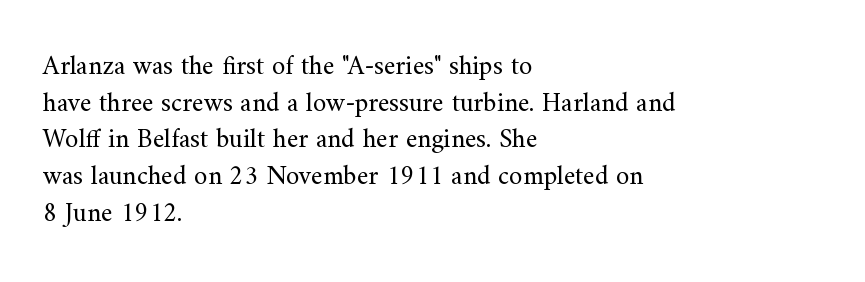
The image shows 27 px text type, upright; set left-aligned, normal line spacing (1.36x), normal letter spacing, not underlined.
